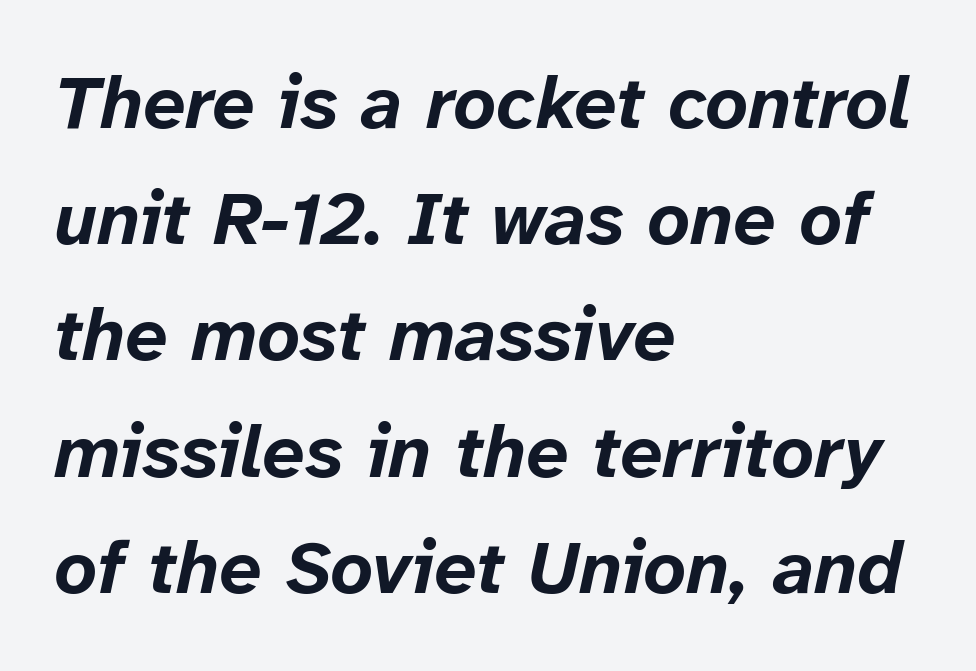
Does the copy run flush right? No — it runs flush left. Regular leading. The rendering applies a slant to the glyphs. This sample has the flowing, uneven cadence of proportional lettering. The space beneath each line is pristine and unruled. No extra tracking has been applied to these lines.
